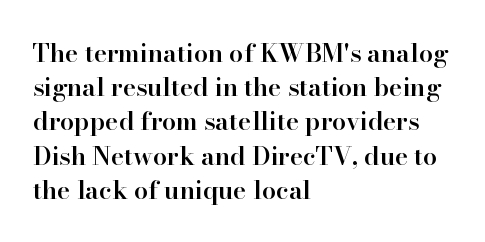
The image shows 25 px text type, upright; set left-aligned, normal line spacing (1.37x), normal letter spacing, not underlined.
